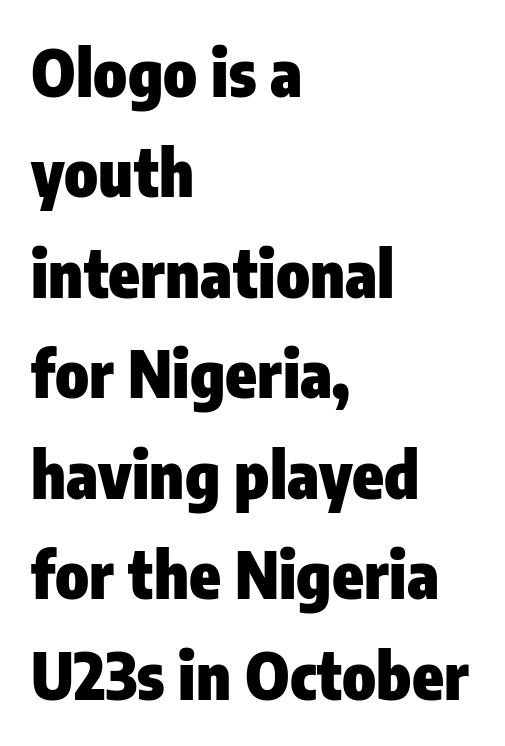
Q: Is the text bold? A: Yes.
Q: Is the text italic (slanted)? A: No, it is upright.
Q: Is the typeface a serif or a sans-serif typeface? A: Sans-serif.
Q: Is the text underlined? A: No.
Q: How is the paragraph aligned? A: Left-aligned.
Q: Is the spacing between letters normal or unusually wide? A: Normal.
Q: Is the spacing between lines tight, normal or loose? A: Normal.
Q: Width (condensed, normal, or wide)? A: Condensed.
Q: Stroke contrast? A: Low.
Q: x-height? A: Medium.
Q: Monospaced? A: No.
